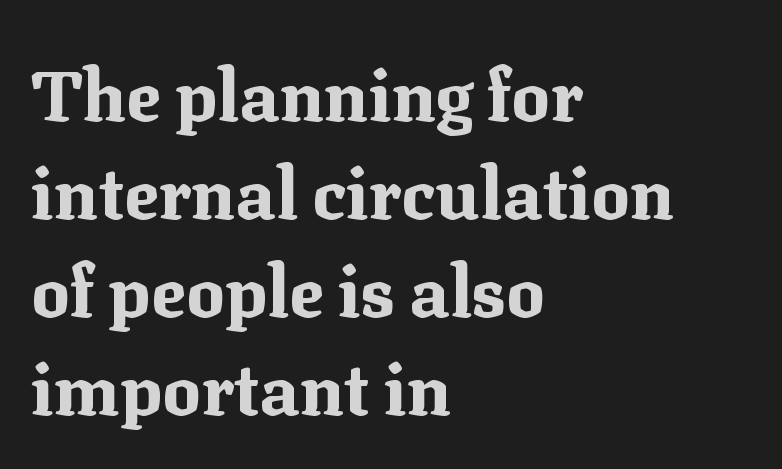
{"serif": "yes", "italic": "no", "bold": "yes", "weight": "bold", "width": "normal", "stroke_contrast": "medium", "x_height": "medium", "monospaced": "no", "underline": "no", "align": "left", "line_spacing": "normal", "line_spacing_ratio": 1.36, "letter_spacing": "normal", "letter_spacing_em": 0.0, "glyph_px": 72}
